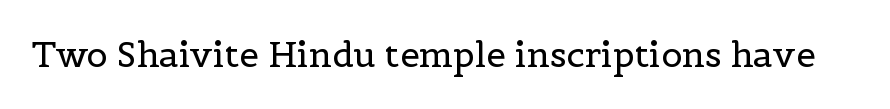
The image shows 35 px regular-weight serif type, upright; set normal letter spacing, not underlined; a medium x-height.
